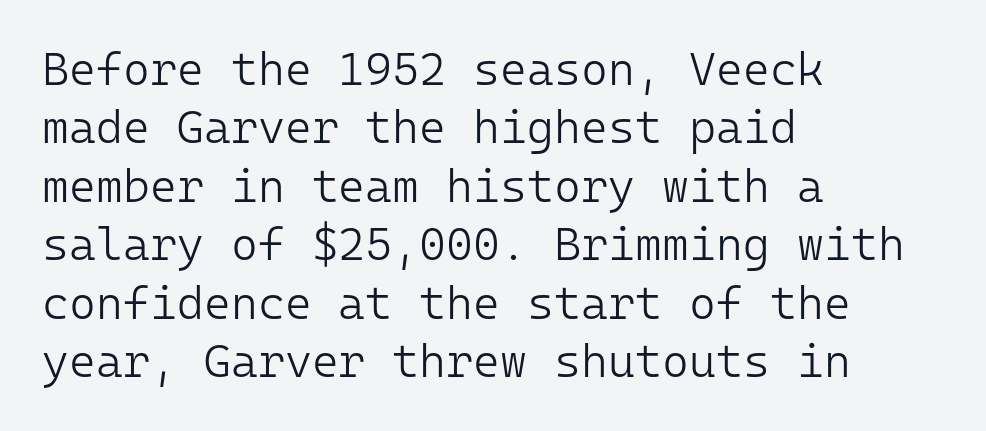
{"serif": "no", "italic": "no", "bold": "no", "weight": "light", "width": "normal", "stroke_contrast": "low", "x_height": "medium", "monospaced": "yes", "underline": "no", "align": "left", "line_spacing": "normal", "line_spacing_ratio": 1.27, "letter_spacing": "normal", "letter_spacing_em": 0.0, "glyph_px": 46}
